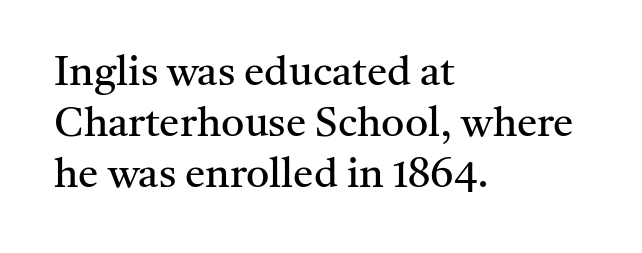
Underlining? Definitely not there. Heaviness? Minimal to ordinary, like unemphasized prose. These lines keep a tight, regular rhythm from letter to letter. The passage shown is typeset with a serif family.
